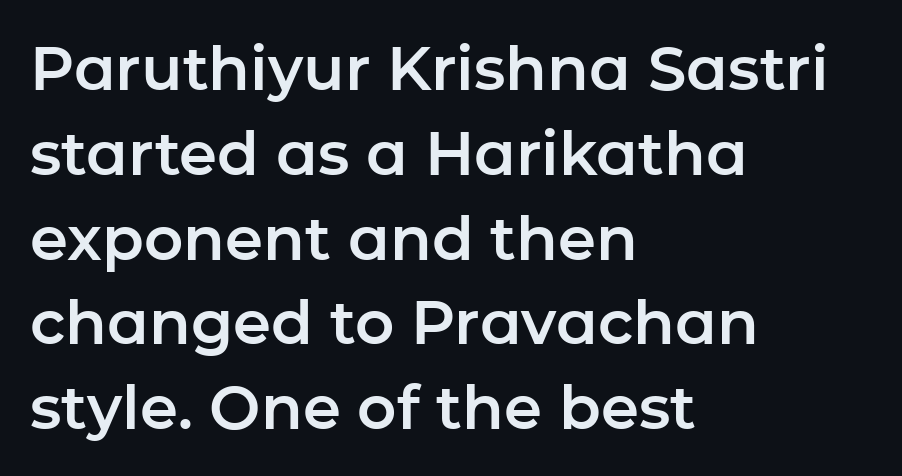
{"serif": "no", "italic": "no", "width": "normal", "stroke_contrast": "low", "x_height": "medium", "monospaced": "no", "underline": "no", "align": "left", "line_spacing": "normal", "line_spacing_ratio": 1.39, "letter_spacing": "normal", "letter_spacing_em": 0.0, "glyph_px": 61}
